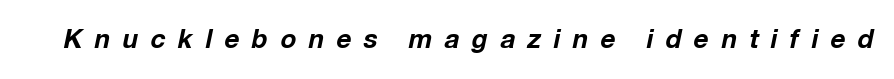
{"italic": "yes", "lean": "right", "slant_degrees": 12, "bold": "yes", "underline": "no", "letter_spacing": "wide", "letter_spacing_em": 0.48, "glyph_px": 26}
